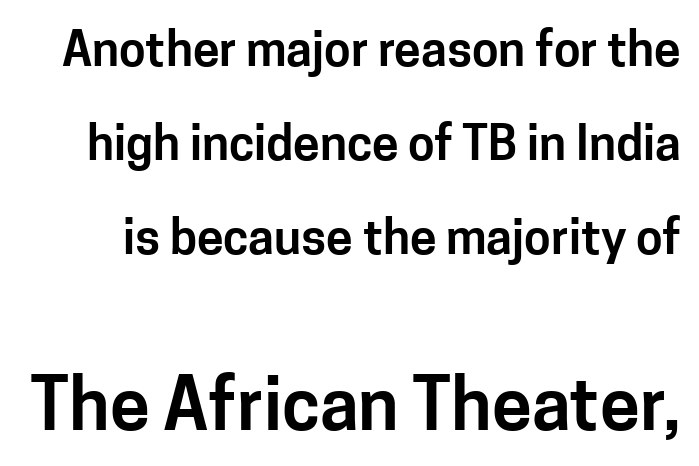
Rows of type keep a wide berth in the vertical direction. The face used here is proportionally spaced, like ordinary book or web type. Note: no serifs on the glyphs. Larger block? The one below; the one above is distinctly smaller.
